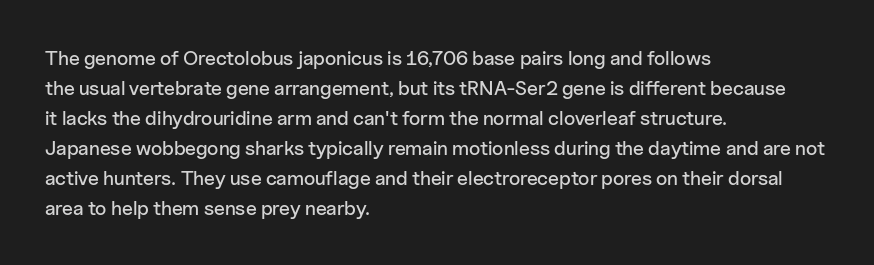
Q: Is the text italic (slanted)? A: No, it is upright.
Q: Is the text underlined? A: No.
Q: How is the paragraph aligned? A: Left-aligned.
Q: Is the spacing between letters normal or unusually wide? A: Normal.
Q: Is the spacing between lines tight, normal or loose? A: Normal.
